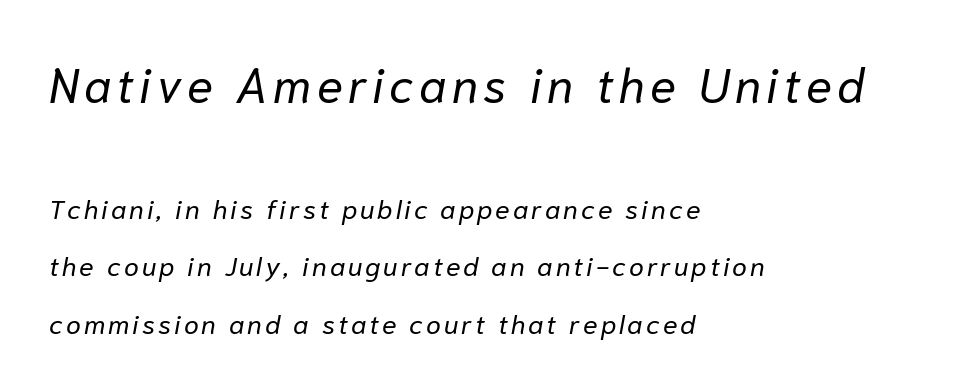
{"italic": "yes", "lean": "right", "slant_degrees": 10, "bold": "no", "weight": "regular", "width": "normal", "stroke_contrast": "low", "x_height": "medium", "monospaced": "no", "underline": "no", "align": "left", "line_spacing": "loose", "line_spacing_ratio": 2.12, "larger_block": "first", "size_ratio": 1.78, "glyph_px": 48}
